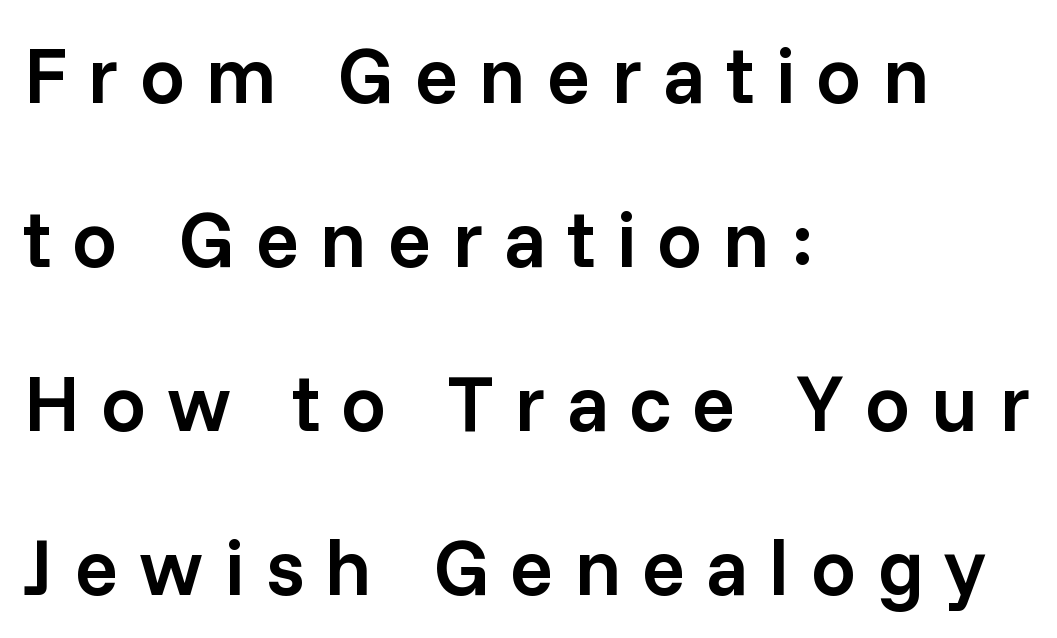
Letterform terminals end flat and unadorned throughout the passage. Reading down the column, the eye jumps a long way to each next line. The typography opts for an upright posture over an oblique one. The rendering uses natural spacing where letterforms have individual widths. The area under the type is left untouched. Stems and bowls a touch heavier than normal — semibold.
